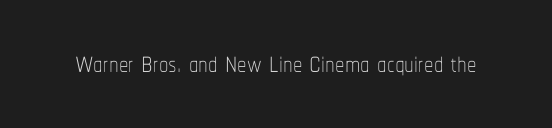
The line texture is even and compact thanks to regular tracking. No italicization has been applied; the sample stays upright. Descenders hang freely into open space. These lines are rendered in a variable-pitch font. The font is comparable to plain body text, perhaps lighter.
